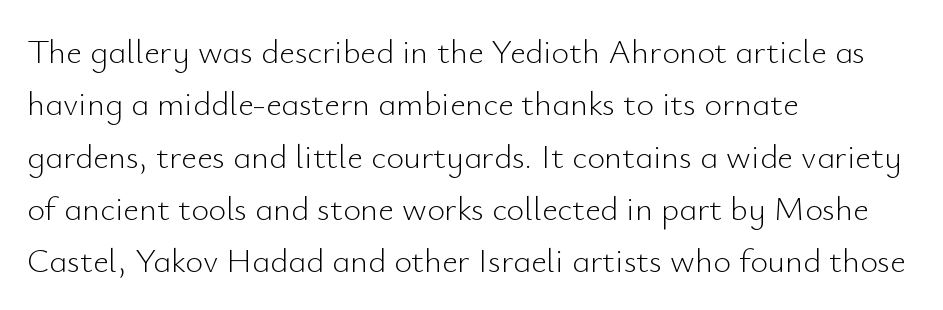
The image shows 34 px light sans-serif type, upright; set left-aligned, normal line spacing (1.54x), normal letter spacing, not underlined; low stroke contrast and a small x-height.
